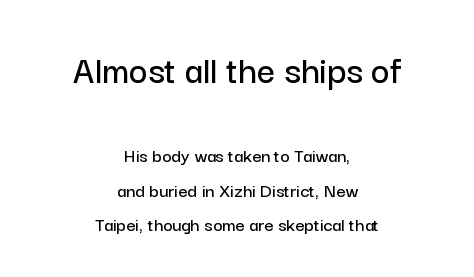
A sans-serif font was chosen for this passage. Italic? Not at all — the glyphs are vertical. The paragraph has two soft edges and a firm central axis. The passage shown is typed in a proportional face where columns would drift.
